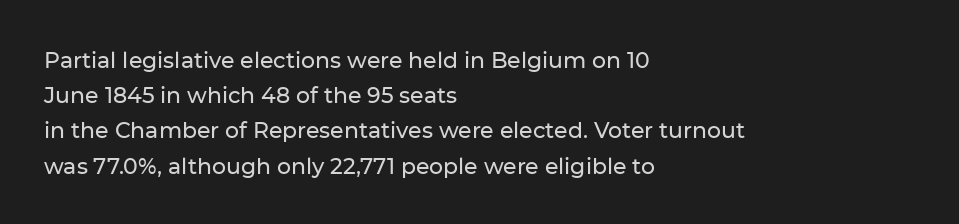
Q: Is the text italic (slanted)? A: No, it is upright.
Q: Is the text underlined? A: No.
Q: How is the paragraph aligned? A: Left-aligned.
Q: Is the spacing between letters normal or unusually wide? A: Normal.
Q: Is the spacing between lines tight, normal or loose? A: Normal.
